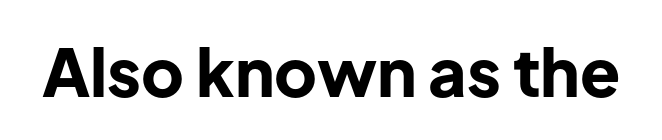
A clean baseline with only descenders dipping below it. Heft: maximum for text — a bold. What kind of face is this? One without serifs — a sans. These lines are rendered in a variable-pitch font. Designer's note — italics off, roman on.
